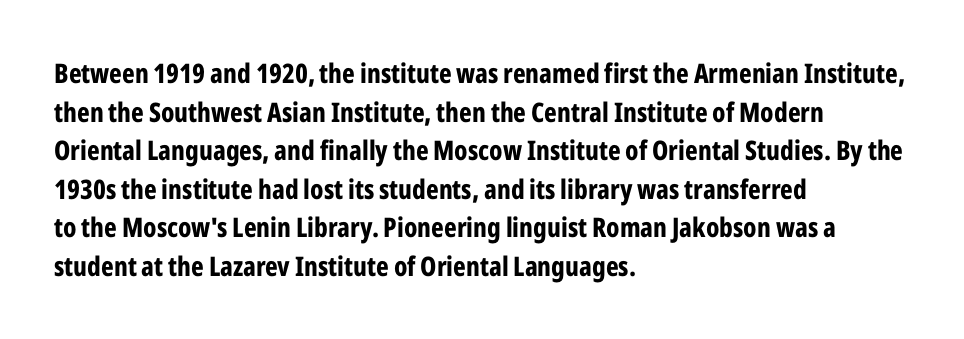
The image shows 27 px bold type, upright; set left-aligned, normal line spacing (1.43x), normal letter spacing, not underlined.
